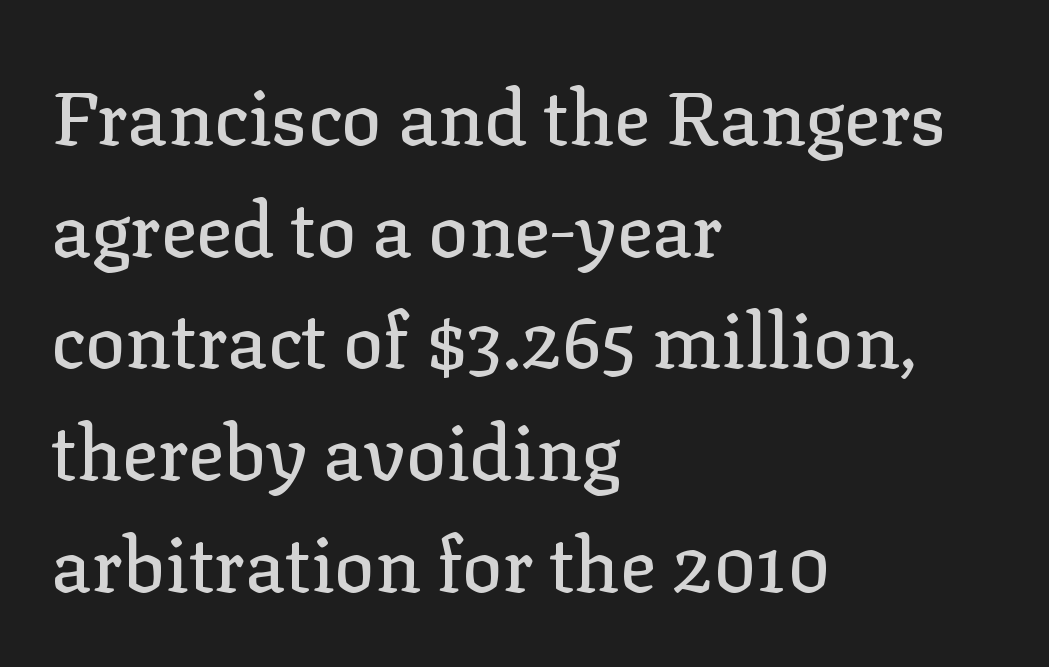
Teacher's note: observe the even left margin — that is flush-left alignment. One glance says typical: line gaps are just what's usual. The zone under the glyphs is completely vacant. It's the straight-up-and-down kind of type.
